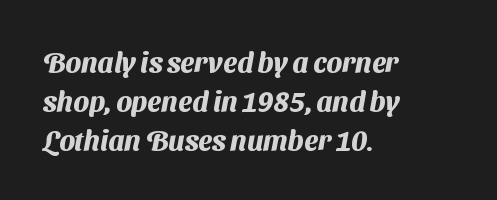
The image shows 28 px heavy sans-serif type; set left-aligned, normal line spacing (1.4x), normal letter spacing, not underlined; medium stroke contrast and a medium x-height.
